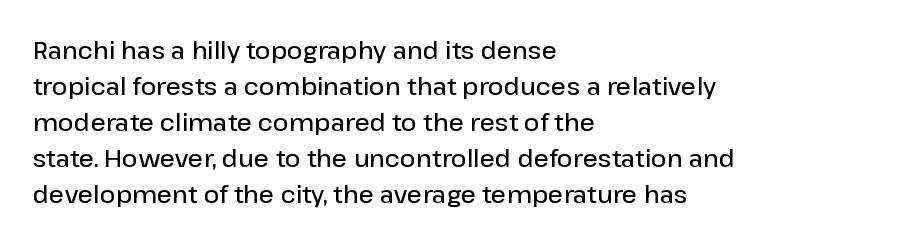
The type is set solid horizontally, with unmodified tracking. The space beneath each line is pristine and unruled. The passage shown stacks its lines at a standard gap. Visually the block forms a straight wall on the left and a jagged coastline on the right. The characters look somewhat weighty, a semibold short of true bold.
